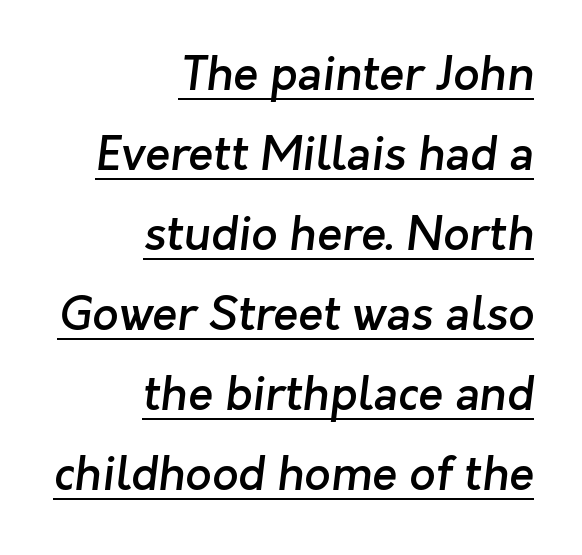
{"serif": "no", "bold": "semi", "weight": "semibold", "width": "normal", "stroke_contrast": "low", "x_height": "medium", "monospaced": "no", "underline": "yes", "align": "right", "line_spacing_ratio": 1.74, "letter_spacing": "normal", "letter_spacing_em": 0.0, "glyph_px": 46}
